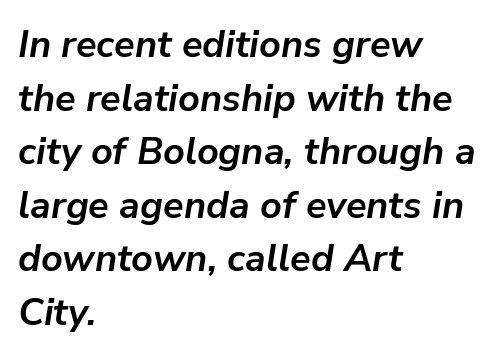
{"italic": "yes", "lean": "right", "slant_degrees": 9, "bold": "yes", "weight": "semibold", "width": "normal", "stroke_contrast": "low", "x_height": "medium", "monospaced": "no", "underline": "no", "align": "left", "line_spacing": "normal", "line_spacing_ratio": 1.41, "letter_spacing": "normal", "letter_spacing_em": 0.0, "glyph_px": 38}
